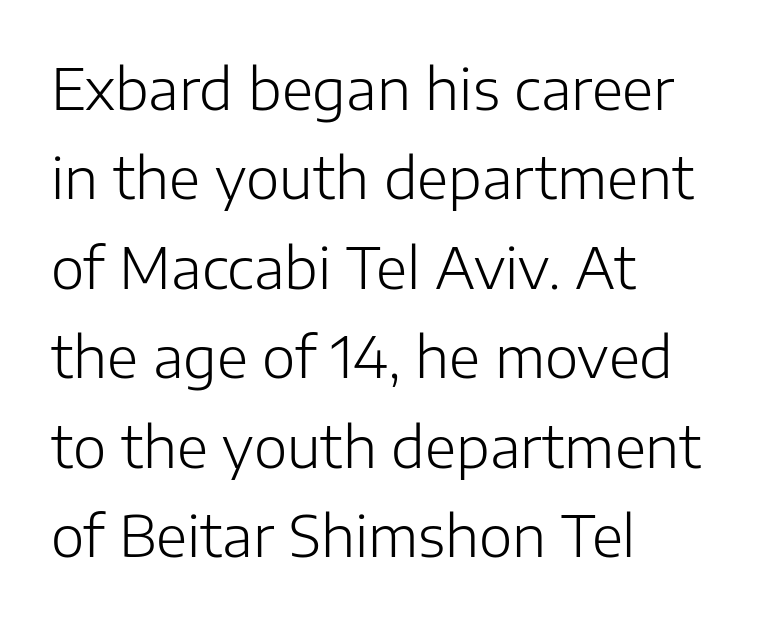
{"serif": "no", "italic": "no", "bold": "no", "weight": "light", "width": "normal", "stroke_contrast": "low", "x_height": "medium", "monospaced": "no", "underline": "no", "align": "left", "line_spacing": "normal", "line_spacing_ratio": 1.57, "letter_spacing": "normal", "letter_spacing_em": 0.0, "glyph_px": 57}
